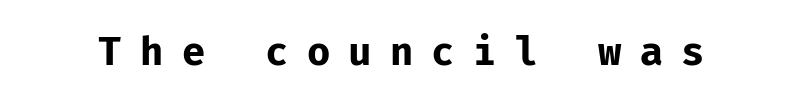
The image shows 38 px bold sans-serif type, upright, monospaced; set unusually wide letter spacing (+0.48 em), not underlined; low stroke contrast and a medium x-height.
